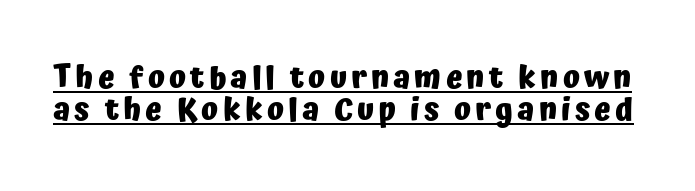
Q: Is the text bold? A: Yes.
Q: Is the text italic (slanted)? A: No, it is upright.
Q: Is the typeface a serif or a sans-serif typeface? A: Sans-serif.
Q: Is the text underlined? A: Yes.
Q: Is the spacing between lines tight, normal or loose? A: Tight.
Q: Width (condensed, normal, or wide)? A: Normal.
Q: Stroke contrast? A: Low.
Q: x-height? A: Medium.
Q: Monospaced? A: No.
